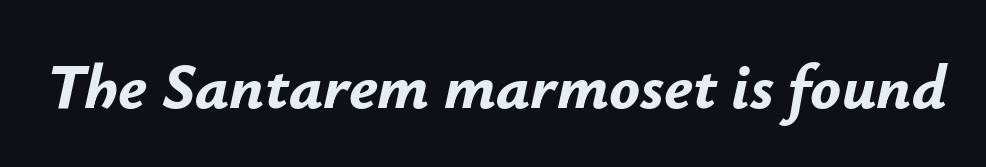
Is the type bold? Yes — the strokes are clearly thick and heavy. Is the letter spacing exaggerated? No — it looks like the ordinary default. The face used here is proportionally spaced, like ordinary book or web type. Tall strokes in this sample are angled rather than plumb.
